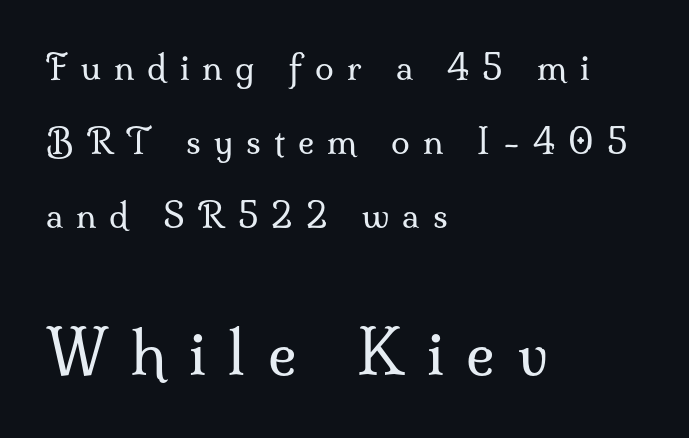
Q: Is the text bold? A: No.
Q: Is the text italic (slanted)? A: No, it is upright.
Q: Is the typeface a serif or a sans-serif typeface? A: Serif.
Q: Is the text underlined? A: No.
Q: How is the paragraph aligned? A: Left-aligned.
Q: Is the spacing between letters normal or unusually wide? A: Unusually wide.
Q: Is the spacing between lines tight, normal or loose? A: Loose.
Q: Which block of text is set in a larger size, the first (top) or the second (bottom)? A: The second (bottom) one.
Q: Width (condensed, normal, or wide)? A: Normal.
Q: Stroke contrast? A: Medium.
Q: x-height? A: Small.
Q: Monospaced? A: No.
